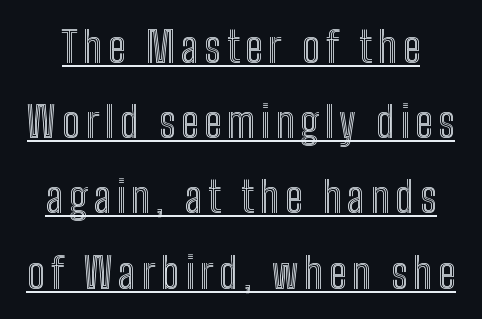
The sample's only ornament is a line tracing under the words. Is there any slant? The stems are plumb. Proportional: the letters do not fall into vertical columns.
